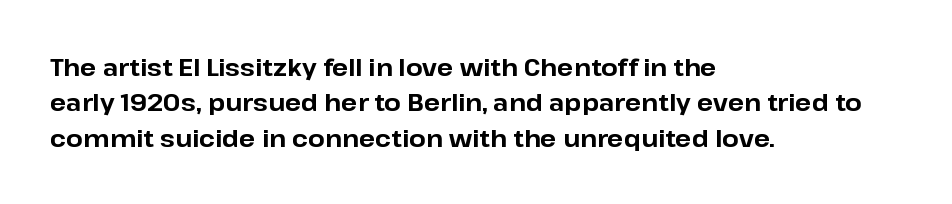
The image shows 24 px bold type, upright; set left-aligned, normal line spacing (1.47x), normal letter spacing, not underlined.
